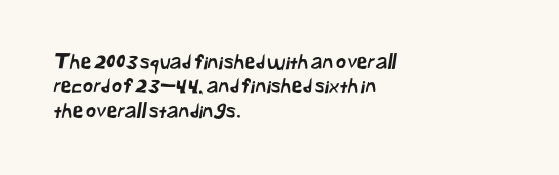
The image shows 20 px text type; set left-aligned, line spacing 1.22x, normal letter spacing, not underlined.
